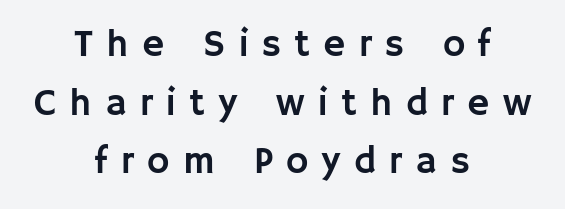
{"serif": "no", "italic": "no", "width": "normal", "stroke_contrast": "low", "x_height": "large", "monospaced": "no", "underline": "no", "align": "center", "line_spacing": "normal", "line_spacing_ratio": 1.54, "letter_spacing": "wide", "letter_spacing_em": 0.35, "glyph_px": 38}
